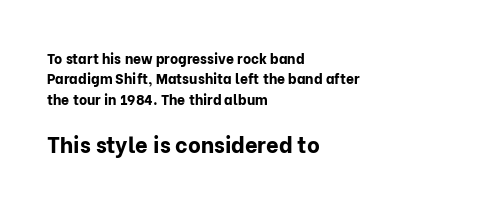
The image shows 22 px bold type, upright; set left-aligned, normal line spacing (1.46x), normal letter spacing, not underlined; the second (bottom) block is 1.57x larger.
